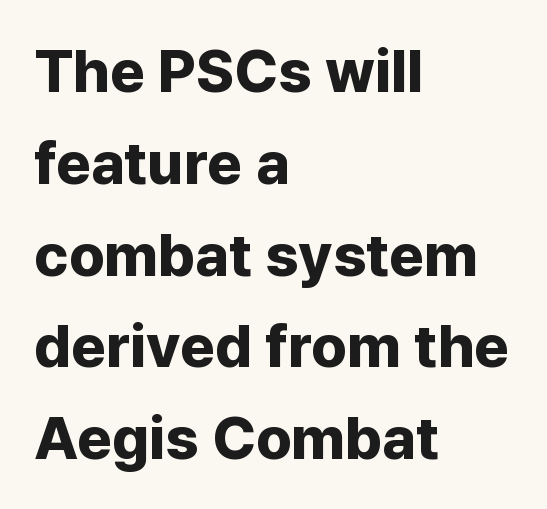
Q: Is the text bold? A: Yes.
Q: Is the text italic (slanted)? A: No, it is upright.
Q: Is the typeface a serif or a sans-serif typeface? A: Sans-serif.
Q: Is the text underlined? A: No.
Q: How is the paragraph aligned? A: Left-aligned.
Q: Is the spacing between letters normal or unusually wide? A: Normal.
Q: Is the spacing between lines tight, normal or loose? A: Normal.
Q: Width (condensed, normal, or wide)? A: Normal.
Q: Stroke contrast? A: Low.
Q: x-height? A: Medium.
Q: Monospaced? A: No.
